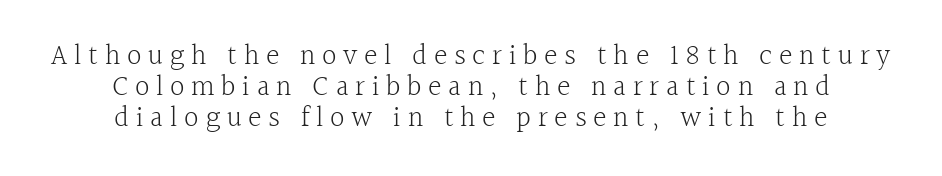
The image shows 29 px light serif type, upright; set centered, tight line spacing (1.07x), unusually wide letter spacing (+0.23 em), not underlined; a medium x-height.
